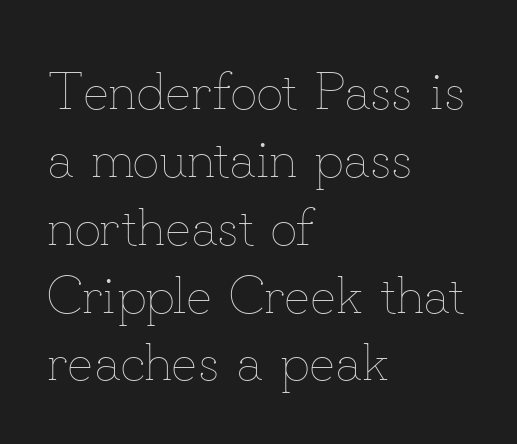
{"italic": "no", "bold": "no", "weight": "thin", "width": "normal", "stroke_contrast": "low", "x_height": "small", "monospaced": "no", "underline": "no", "align": "left", "line_spacing": "normal", "line_spacing_ratio": 1.28, "letter_spacing": "normal", "letter_spacing_em": 0.0, "glyph_px": 53}
